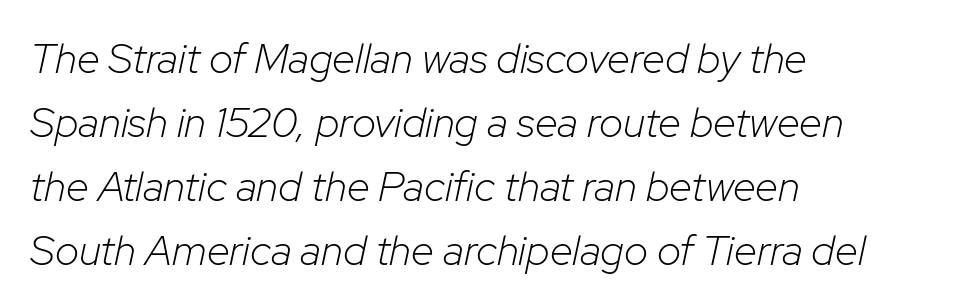
The image shows 42 px light type, italic (leaning right); set left-aligned, normal line spacing (1.52x), normal letter spacing, not underlined; low stroke contrast and a medium x-height.
